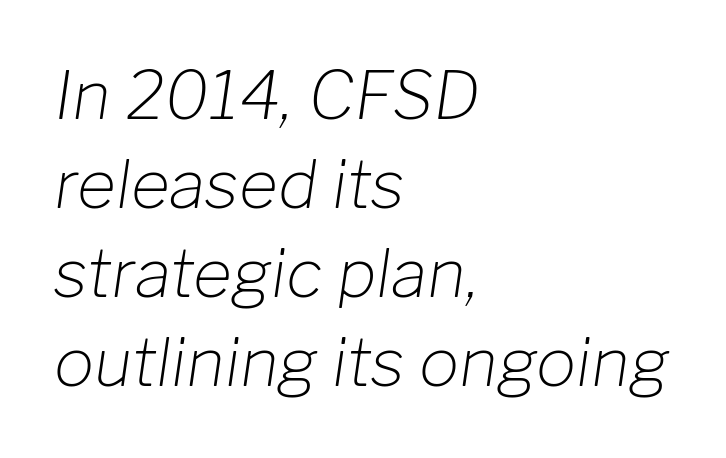
The rendering applies a slant to the glyphs. This sample has the flowing, uneven cadence of proportional lettering. Vertically, the passage feels balanced, rows spaced as you'd expect. Between one letter and the next there's only the usual sliver of space.
